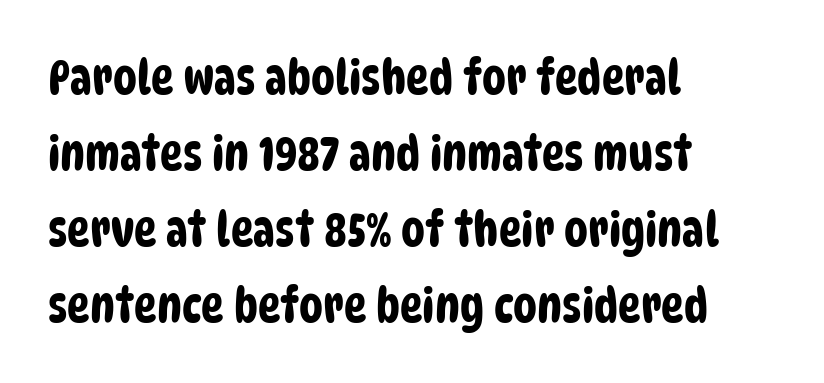
Unlike a traditional serif, this face leaves its strokes unadorned. Has an underline been added? It has not. The typesetter chose a ragged-right arrangement here. These lines are rendered in a variable-pitch font. If you measured baseline to baseline, you'd find a middling distance.
